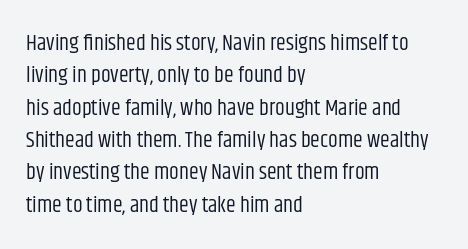
Q: Is the text bold? A: No.
Q: Is the text italic (slanted)? A: No, it is upright.
Q: Is the text underlined? A: No.
Q: How is the paragraph aligned? A: Left-aligned.
Q: Is the spacing between letters normal or unusually wide? A: Normal.
Q: Is the spacing between lines tight, normal or loose? A: Normal.
